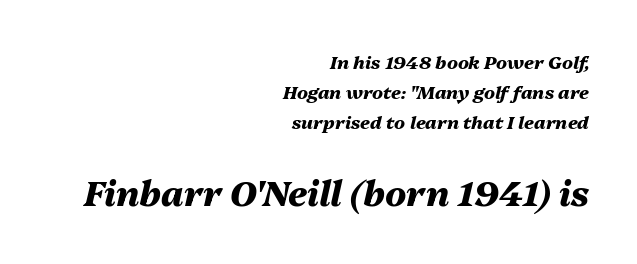
Layout note: lines flush right. Each letter keeps its own natural width here, so spacing adapts to shape. The font is running at its bold setting. Slanted lettering throughout. The letters sit at their default tracking, neither squeezed nor spread. Does the leading feel generous? No, just average.
